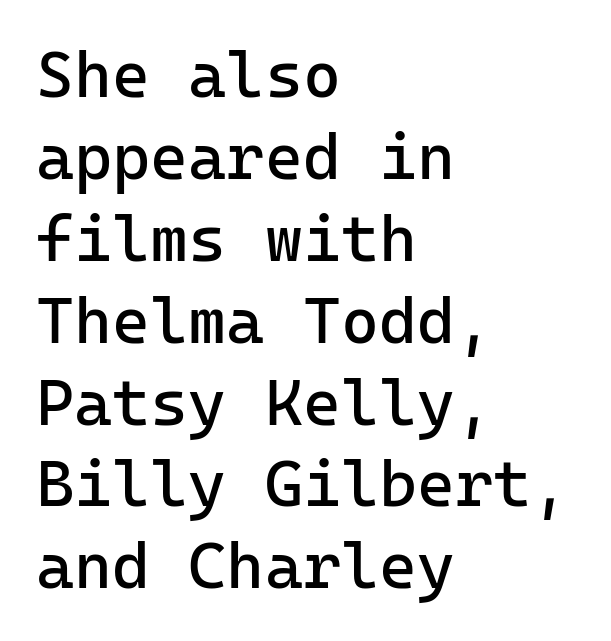
Q: Is the text bold? A: No.
Q: Is the text italic (slanted)? A: No, it is upright.
Q: Is the typeface a serif or a sans-serif typeface? A: Sans-serif.
Q: Is the text underlined? A: No.
Q: How is the paragraph aligned? A: Left-aligned.
Q: Is the spacing between letters normal or unusually wide? A: Normal.
Q: Is the spacing between lines tight, normal or loose? A: Normal.
Q: Width (condensed, normal, or wide)? A: Normal.
Q: Stroke contrast? A: Low.
Q: x-height? A: Medium.
Q: Monospaced? A: Yes.
